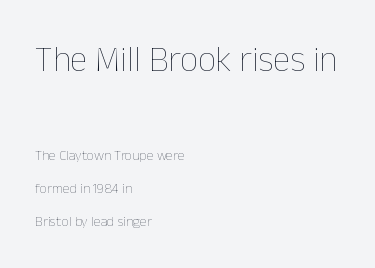
The image shows 35 px thin type, upright; set left-aligned, loose line spacing (2.35x), normal letter spacing, not underlined; the first (top) block is 2.5x larger; low stroke contrast and a medium x-height.
